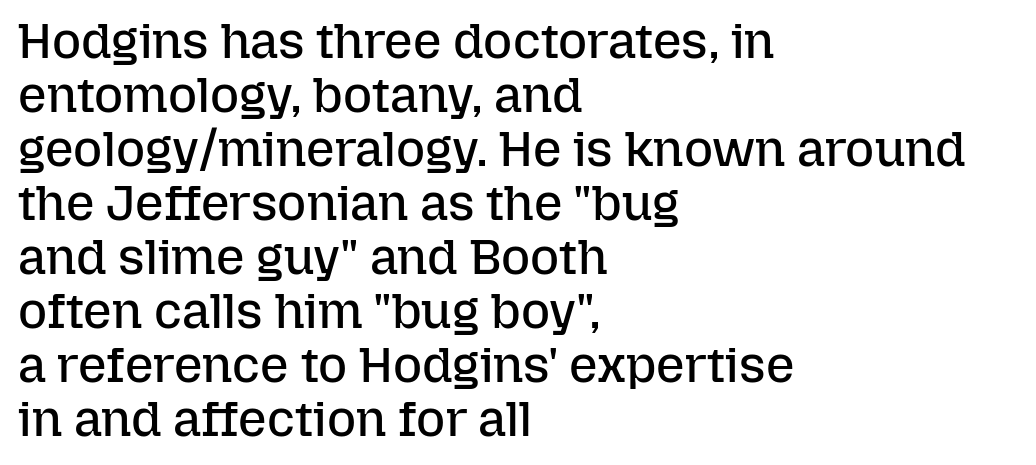
The image shows 50 px regular-weight type, upright; set left-aligned, tight line spacing (1.08x), normal letter spacing, not underlined; low stroke contrast and a medium x-height.
